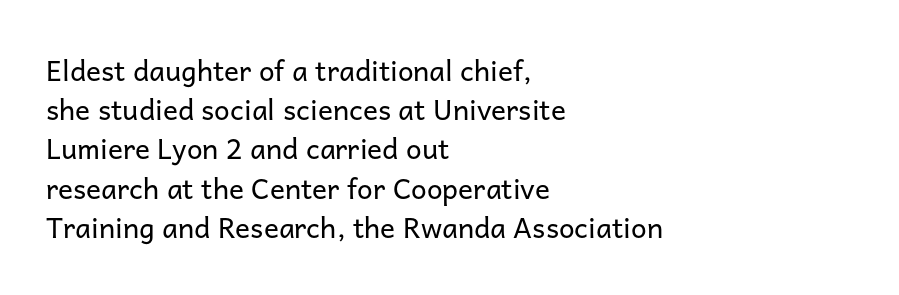
{"serif": "no", "italic": "no", "bold": "no", "weight": "regular", "width": "normal", "stroke_contrast": "low", "x_height": "medium", "monospaced": "no", "underline": "no", "align": "left", "line_spacing": "normal", "line_spacing_ratio": 1.4, "letter_spacing": "normal", "letter_spacing_em": 0.0, "glyph_px": 28}
